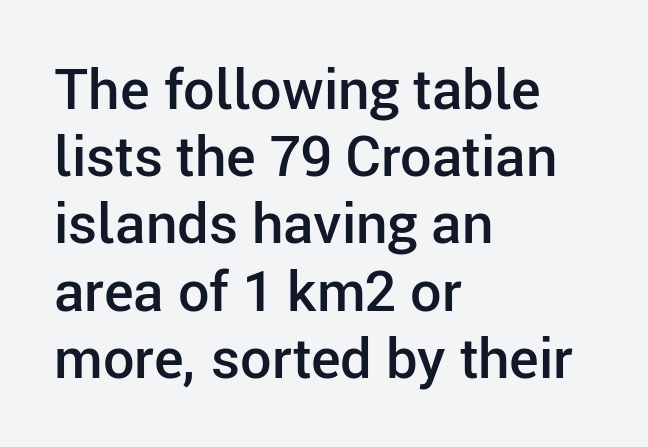
A typesetter would label this face a sans. The space beneath each line is pristine and unruled. Casual observation: everything's shoved over to the left. No extra tracking has been applied to these lines. Typesetter's note: demi weight, one step under bold. These lines are rendered in a variable-pitch font.
